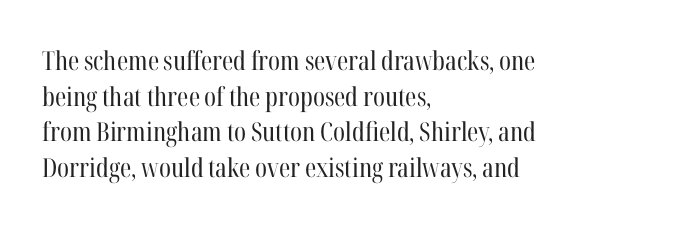
{"italic": "no", "bold": "no", "underline": "no", "align": "left", "line_spacing": "normal", "line_spacing_ratio": 1.37, "letter_spacing": "normal", "letter_spacing_em": 0.0, "glyph_px": 26}
